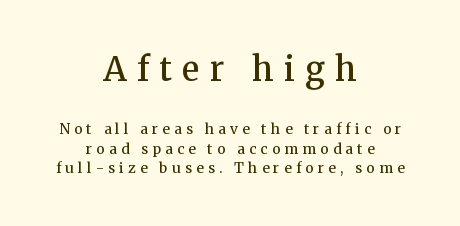
{"serif": "yes", "italic": "no", "bold": "semi", "weight": "semibold", "width": "normal", "stroke_contrast": "medium", "x_height": "medium", "monospaced": "no", "underline": "no", "align": "center", "line_spacing": "normal", "line_spacing_ratio": 1.39, "letter_spacing": "wide", "letter_spacing_em": 0.31, "larger_block": "first", "size_ratio": 2.36, "glyph_px": 33}
